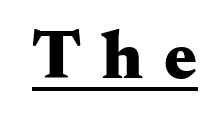
Q: Is the text bold? A: Yes.
Q: Is the text italic (slanted)? A: No, it is upright.
Q: Is the typeface a serif or a sans-serif typeface? A: Serif.
Q: Is the text underlined? A: Yes.
Q: Is the spacing between letters normal or unusually wide? A: Unusually wide.
Q: Width (condensed, normal, or wide)? A: Wide.
Q: Stroke contrast? A: Medium.
Q: x-height? A: Small.
Q: Monospaced? A: No.
